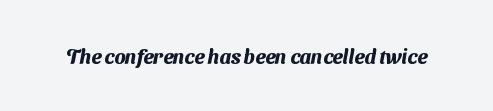
Q: Is the text bold? A: Yes.
Q: Is the text underlined? A: No.
Q: Is the spacing between letters normal or unusually wide? A: Normal.
